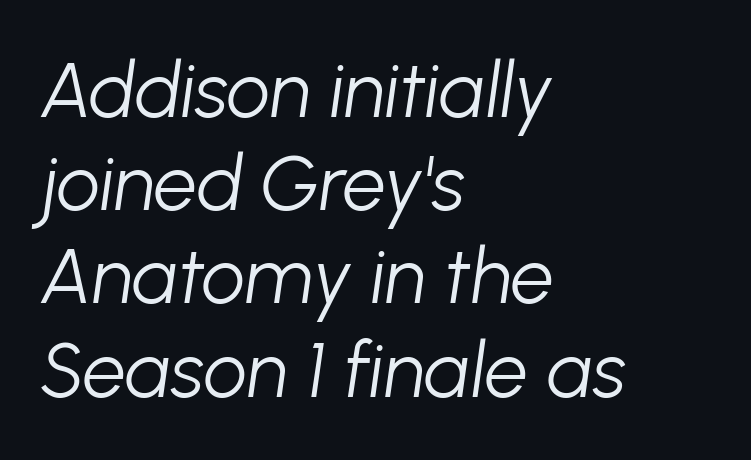
The image shows 77 px light type, italic (leaning right); set left-aligned, line spacing 1.21x, normal letter spacing, not underlined; low stroke contrast and a medium x-height.
